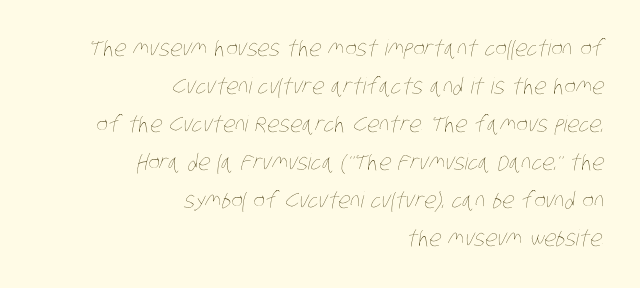
The image shows 22 px text type; set right-aligned, line spacing 1.73x, normal letter spacing, not underlined.
